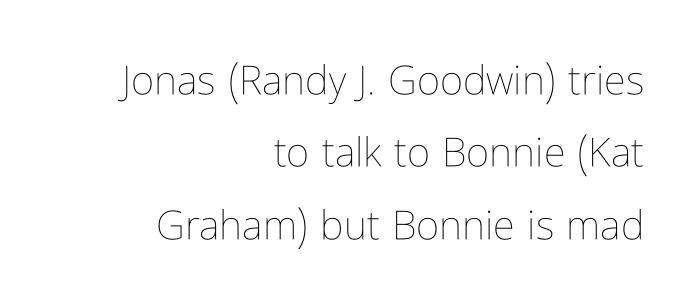
The image shows 40 px thin, condensed type, upright; set right-aligned, line spacing 1.81x, normal letter spacing, not underlined; low stroke contrast and a medium x-height.
